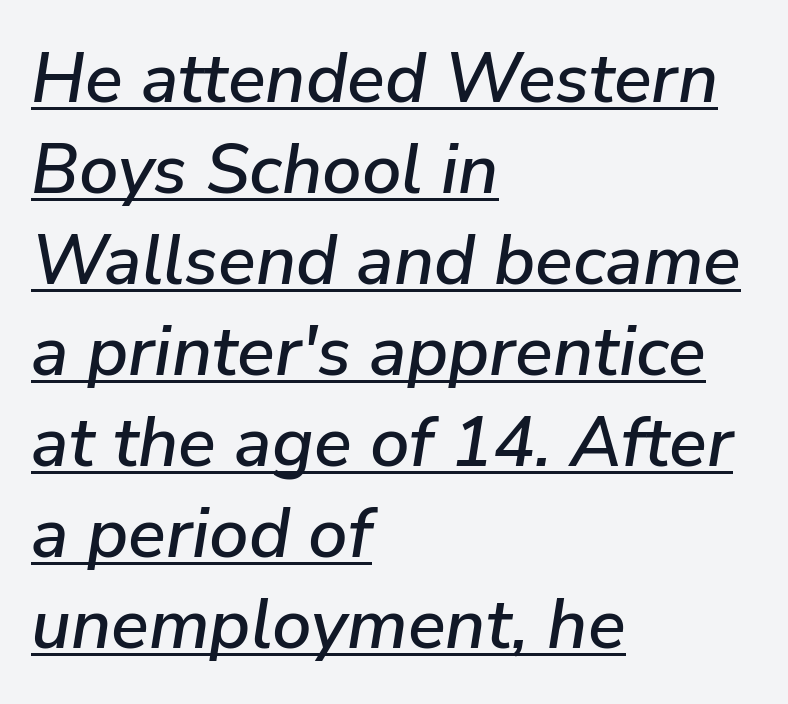
The image shows 70 px text type, italic (leaning right); set left-aligned, normal line spacing (1.3x), normal letter spacing, underlined; low stroke contrast and a medium x-height.
